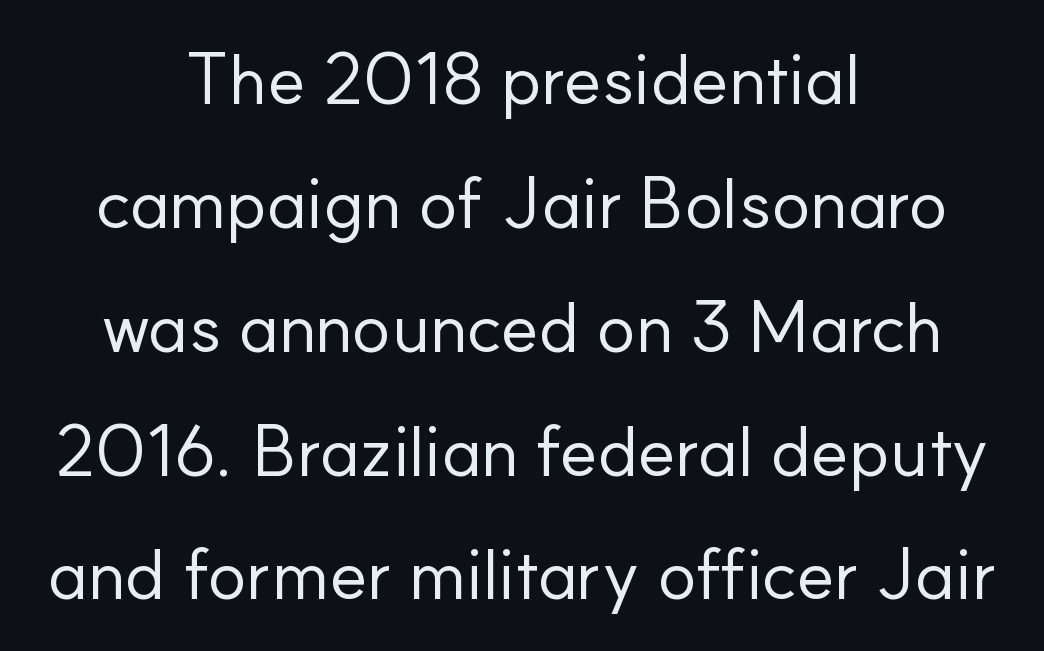
Q: Is the text bold? A: No.
Q: Is the text italic (slanted)? A: No, it is upright.
Q: Is the typeface a serif or a sans-serif typeface? A: Sans-serif.
Q: Is the text underlined? A: No.
Q: How is the paragraph aligned? A: Centered.
Q: Is the spacing between letters normal or unusually wide? A: Normal.
Q: Width (condensed, normal, or wide)? A: Normal.
Q: Stroke contrast? A: Low.
Q: x-height? A: Small.
Q: Monospaced? A: No.
